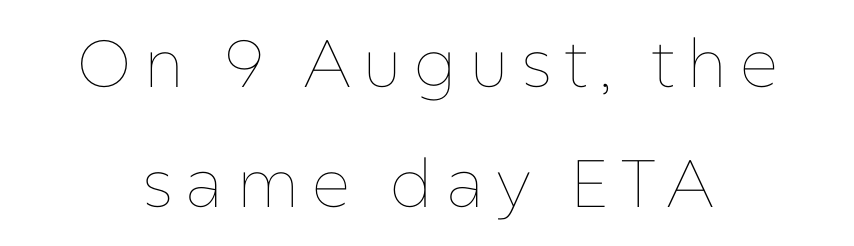
The image shows 67 px thin type, upright; set centered, line spacing 1.79x, not underlined; low stroke contrast and a medium x-height.
